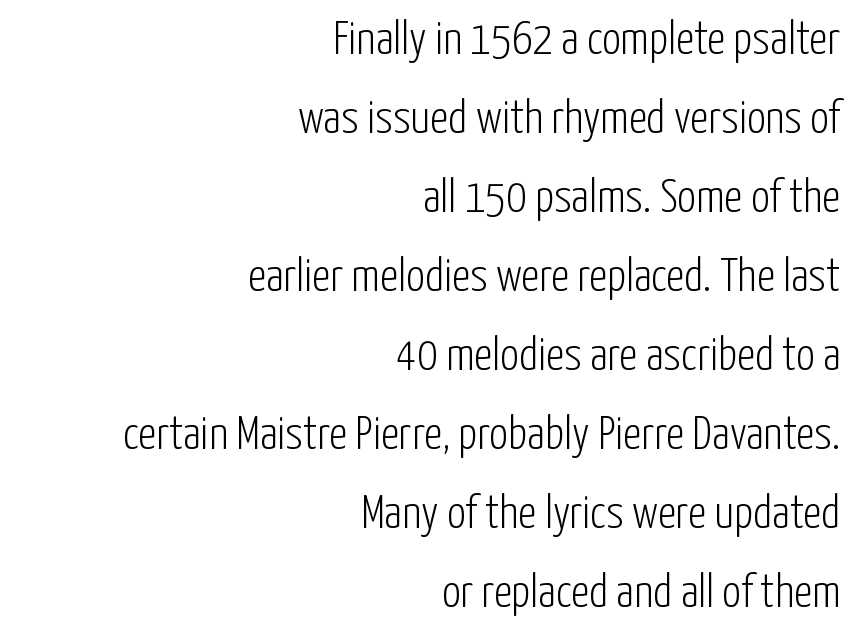
The image shows 47 px light, condensed sans-serif type, upright; set right-aligned, normal line spacing (1.68x), normal letter spacing, not underlined; low stroke contrast and a medium x-height.
